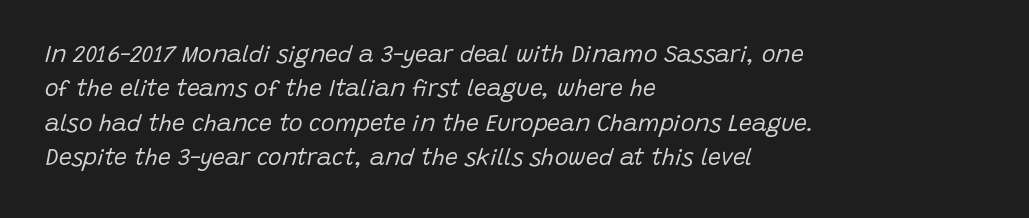
Compared with ordinary roman type, these characters are visibly tilted. Whoever set this chose a conventional vertical rhythm. The gap between lines stays unmarked. Look at the tracking — it's just the regular setting, nothing added.
